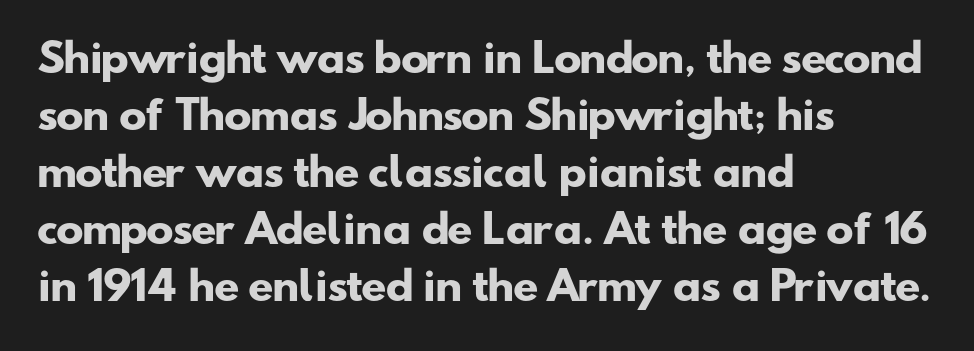
The image shows 37 px heavy, wide sans-serif type; set left-aligned, normal line spacing (1.54x), normal letter spacing, not underlined; low stroke contrast and a small x-height.
